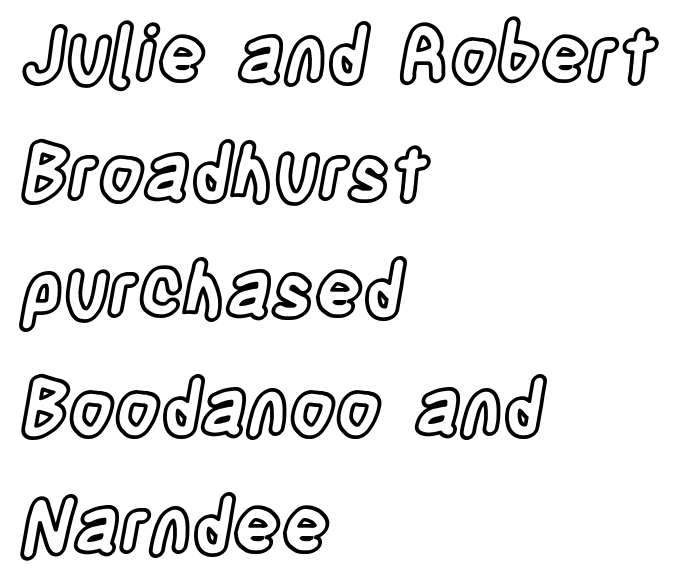
{"width": "condensed", "x_height": "large", "monospaced": "no", "underline": "no", "align": "left", "line_spacing": "normal", "line_spacing_ratio": 1.59, "letter_spacing": "normal", "letter_spacing_em": 0.0, "glyph_px": 74}
